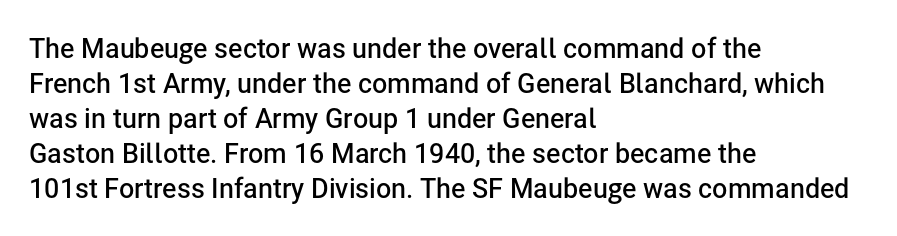
The image shows 27 px text type, upright; set left-aligned, normal line spacing (1.3x), normal letter spacing, not underlined.
